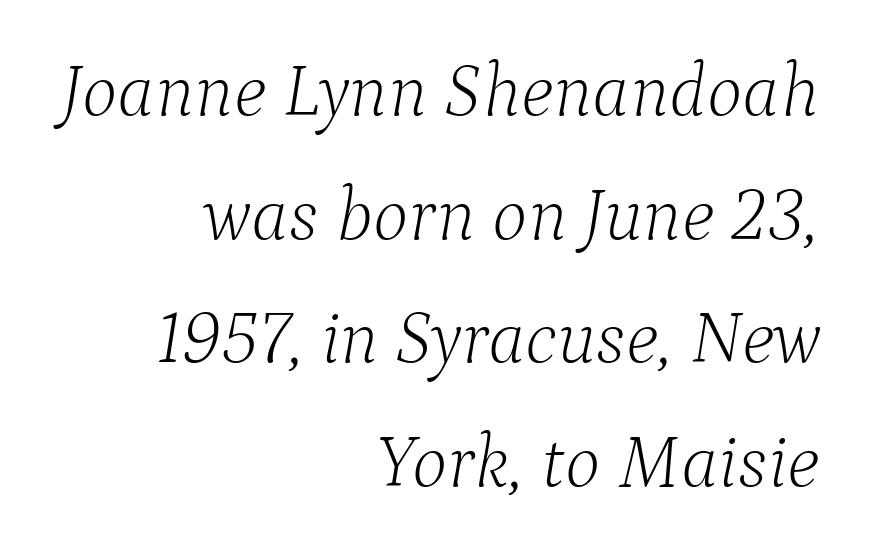
The image shows 75 px light serif type, italic (leaning right); set right-aligned, normal line spacing (1.65x), normal letter spacing, not underlined; low stroke contrast and a medium x-height.
